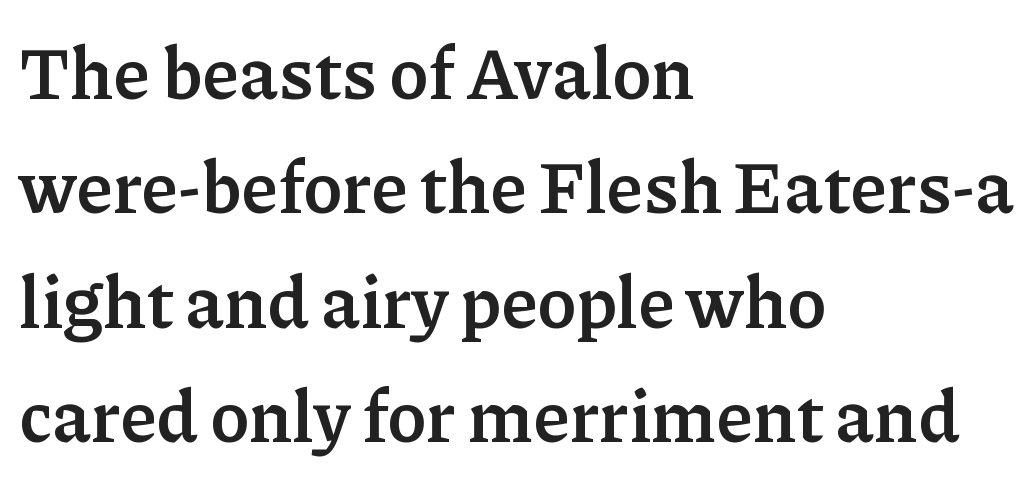
As a designer I'd log this as weight 700, bold. Vertical strokes here are truly vertical. The words here are not underlined. One-word summary of the alignment: left. The line-height multiplier appears to be the usual default. Unlike a clean sans, this face finishes its strokes with serifs.
